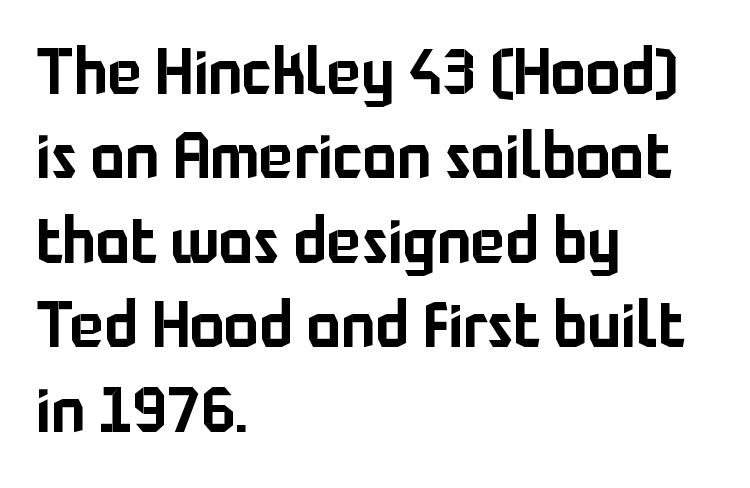
{"serif": "no", "italic": "no", "width": "normal", "stroke_contrast": "low", "x_height": "medium", "monospaced": "no", "underline": "no", "align": "left", "line_spacing": "normal", "line_spacing_ratio": 1.32, "letter_spacing": "normal", "letter_spacing_em": 0.0, "glyph_px": 64}
